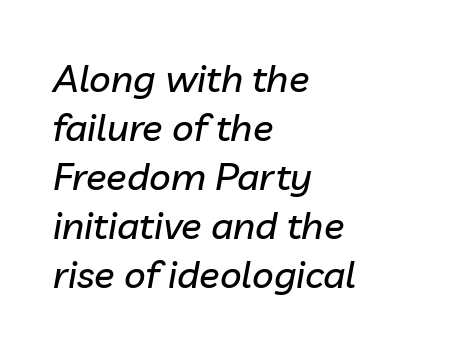
Q: Is the text italic (slanted)? A: Yes, it leans right by about 10 degrees.
Q: Is the text underlined? A: No.
Q: How is the paragraph aligned? A: Left-aligned.
Q: Is the spacing between letters normal or unusually wide? A: Normal.
Q: Is the spacing between lines tight, normal or loose? A: Normal.
Q: Width (condensed, normal, or wide)? A: Normal.
Q: Stroke contrast? A: Low.
Q: x-height? A: Medium.
Q: Monospaced? A: No.
